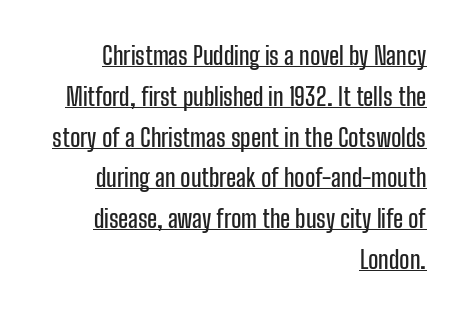
The image shows 24 px text type, upright; set right-aligned, normal line spacing (1.7x), normal letter spacing, underlined.
